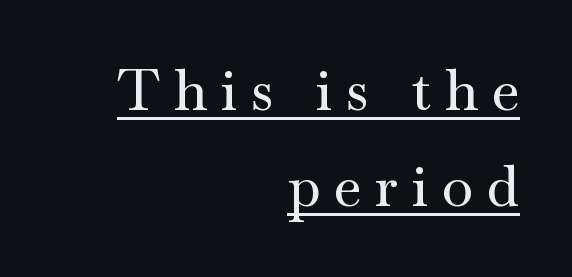
The image shows 57 px wide serif type, upright; set right-aligned, normal line spacing (1.69x), unusually wide letter spacing (+0.24 em), underlined; medium stroke contrast and a small x-height.
